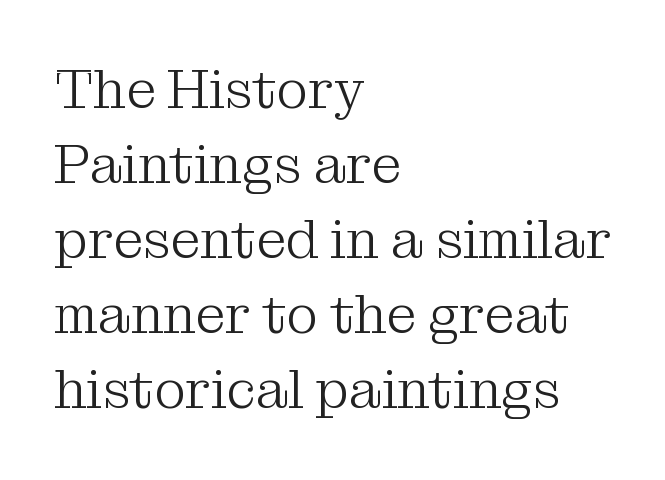
Q: Is the text bold? A: No.
Q: Is the text italic (slanted)? A: No, it is upright.
Q: Is the typeface a serif or a sans-serif typeface? A: Serif.
Q: Is the text underlined? A: No.
Q: How is the paragraph aligned? A: Left-aligned.
Q: Is the spacing between letters normal or unusually wide? A: Normal.
Q: Is the spacing between lines tight, normal or loose? A: Normal.
Q: Width (condensed, normal, or wide)? A: Normal.
Q: Stroke contrast? A: Medium.
Q: x-height? A: Medium.
Q: Monospaced? A: No.
